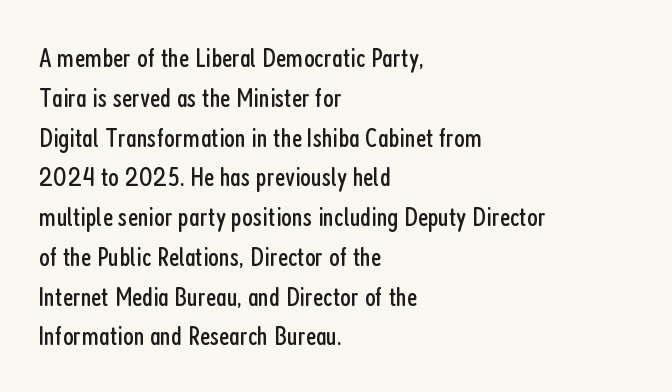
The type is set solid horizontally, with unmodified tracking. Think of a printed novel: that variable character pitch is what you see here. Summary of vertical rhythm: regular, with standard interline spacing. The passage shown is typeset with a sans-serif family.
